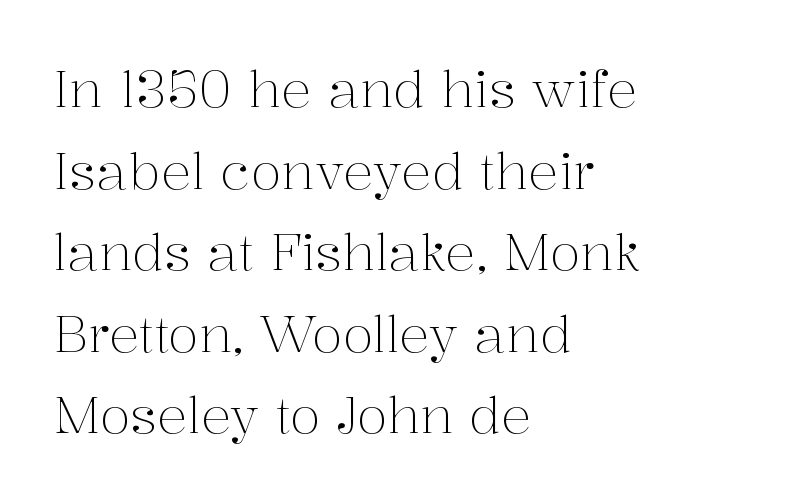
The image shows 51 px light serif type, upright; set left-aligned, normal line spacing (1.6x), normal letter spacing, not underlined; medium stroke contrast and a medium x-height.
